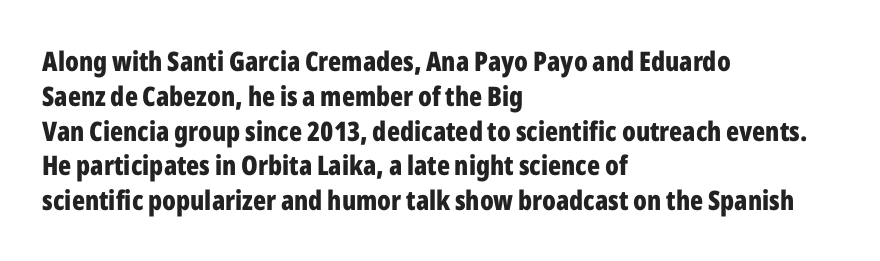
The image shows 27 px bold type, upright; set left-aligned, normal line spacing (1.29x), normal letter spacing, not underlined.
